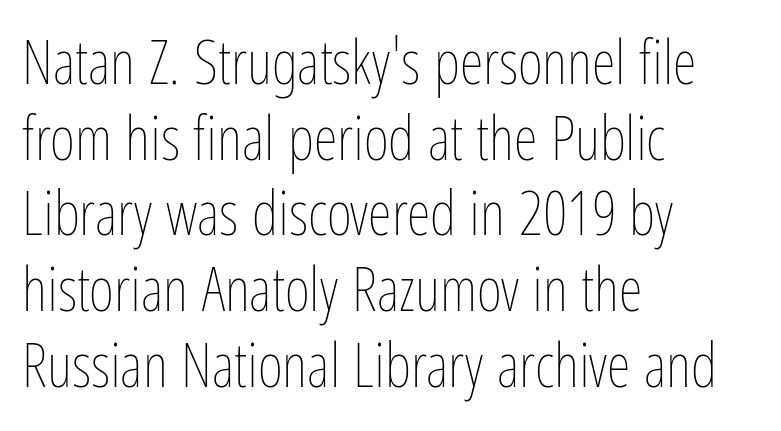
The image shows 61 px thin, condensed type, upright; set left-aligned, line spacing 1.24x, normal letter spacing, not underlined; low stroke contrast and a medium x-height.
